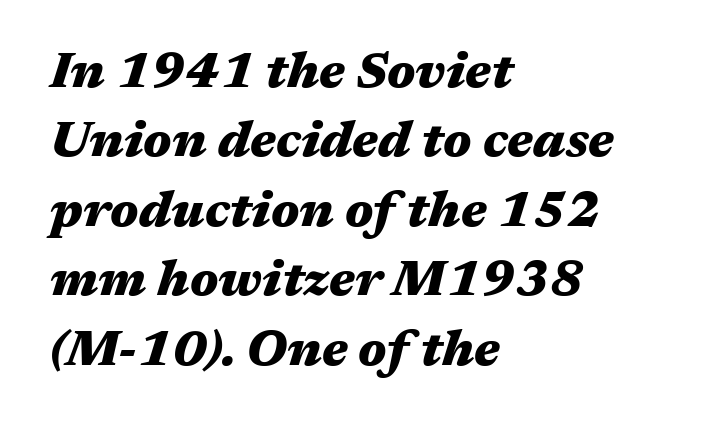
Q: Is the text bold? A: Yes.
Q: Is the text italic (slanted)? A: Yes, it leans right by about 17 degrees.
Q: Is the text underlined? A: No.
Q: How is the paragraph aligned? A: Left-aligned.
Q: Is the spacing between letters normal or unusually wide? A: Normal.
Q: Is the spacing between lines tight, normal or loose? A: Normal.
Q: Width (condensed, normal, or wide)? A: Wide.
Q: Stroke contrast? A: Medium.
Q: x-height? A: Medium.
Q: Monospaced? A: No.
